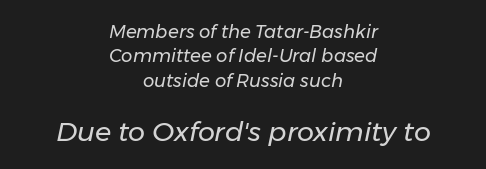
{"italic": "yes", "lean": "right", "slant_degrees": 11, "bold": "no", "underline": "no", "align": "center", "line_spacing": "normal", "line_spacing_ratio": 1.35, "letter_spacing": "normal", "letter_spacing_em": 0.0, "larger_block": "second", "size_ratio": 1.5, "glyph_px": 27}
